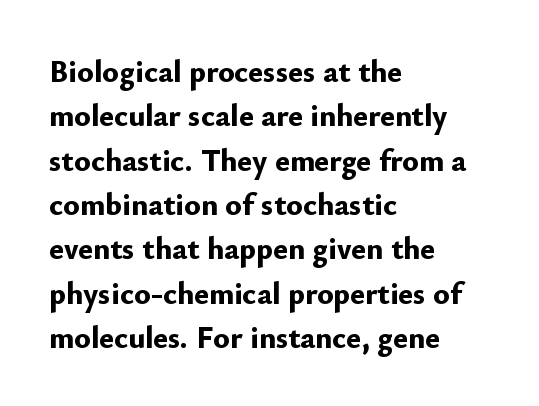
Compared with a centered layout, this one pins lines to the left instead. Weight check: bold — yes, fully. No italicization has been applied; the sample stays upright. This block has exactly the height ordinary leading produces. Look at the tracking — it's just the regular setting, nothing added. The glyphs in this specimen are sans serif.
